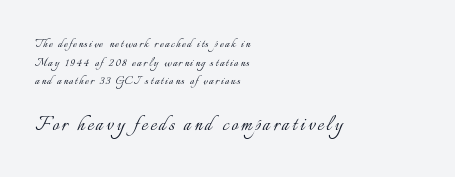
The image shows 24 px text type; set left-aligned, normal line spacing (1.33x), not underlined; the second (bottom) block is 1.71x larger.
